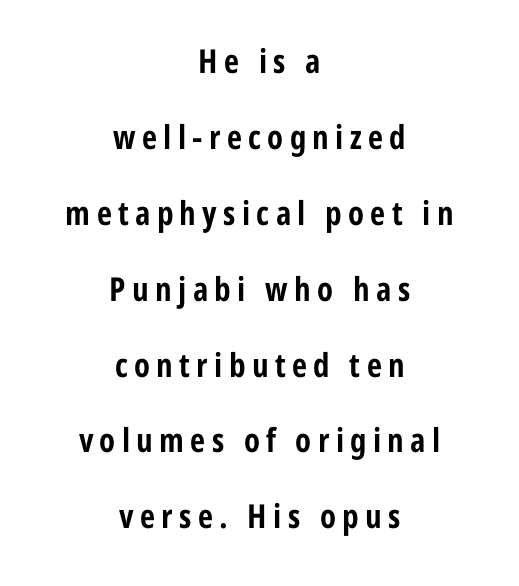
Has an underline been added? It has not. Interline gaps are noticeably wide in this sample. Does the type have serifs? No, each stem ends abruptly. Plenty of ink on the page — the face is bold. Italic? Not at all — the glyphs are vertical. Notice how the passage keeps no hard edge, just a central spine.
